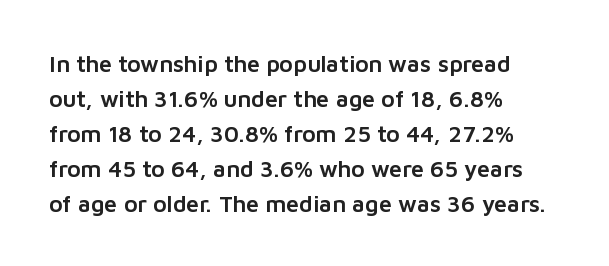
The image shows 23 px text type, upright; set left-aligned, normal line spacing (1.52x), normal letter spacing, not underlined.
